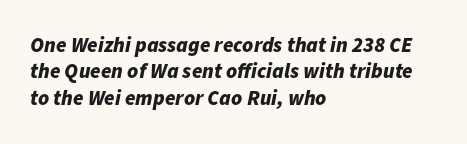
{"italic": "yes", "lean": "right", "slant_degrees": 11, "bold": "yes", "underline": "no", "align": "left", "line_spacing": "normal", "line_spacing_ratio": 1.26, "letter_spacing": "normal", "letter_spacing_em": 0.0, "glyph_px": 21}
